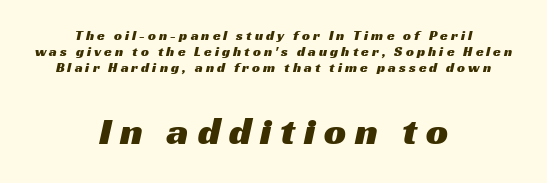
Spacing verdict: proportional, widths tailored to each character. Tightly led — the rows are bunched. The gap between lines stays unmarked. The tracking reads as deliberately expanded to a designer's eye. The text block is weighted toward neither margin, spreading evenly from the middle.
